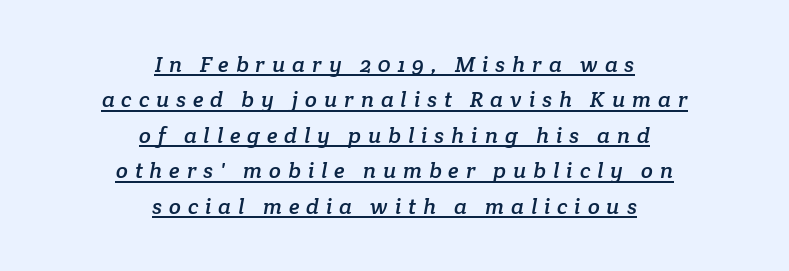
Q: Is the text underlined? A: Yes.
Q: How is the paragraph aligned? A: Centered.
Q: Is the spacing between letters normal or unusually wide? A: Unusually wide.
Q: Is the spacing between lines tight, normal or loose? A: Normal.
